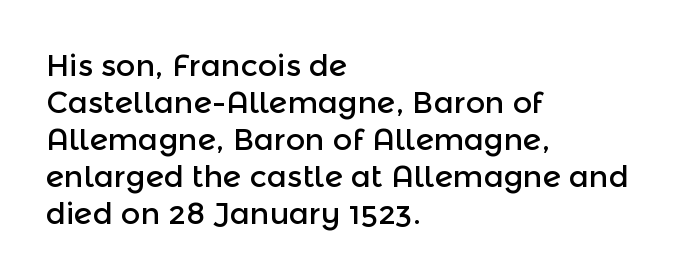
Posture: straight, roman, zero tilt. Check under the words: just untouched page. Standard letterfit; no display-style spreading of the glyphs. The passage is arranged the way most books set body copy — flush left. Are there feet on the stems? There aren't — it's a sans.
